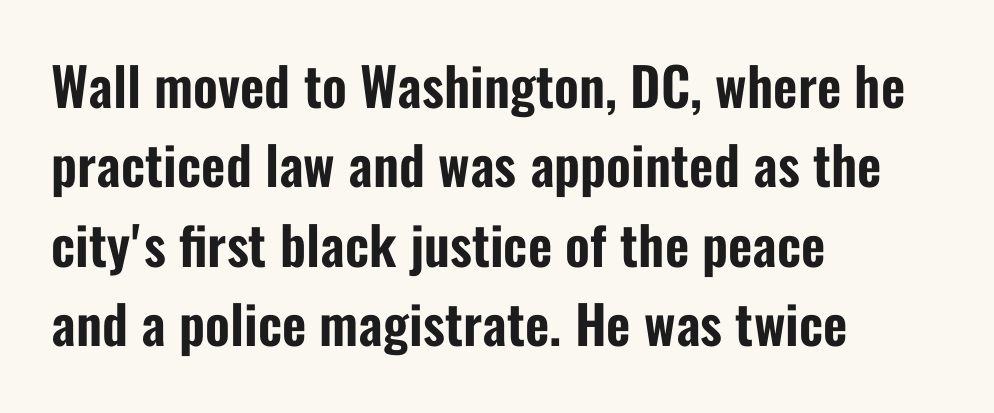
A roman cut, with each character standing at attention. No extra tracking has been applied to these lines. What kind of face is this? One without serifs — a sans. The area under the type is left untouched.
